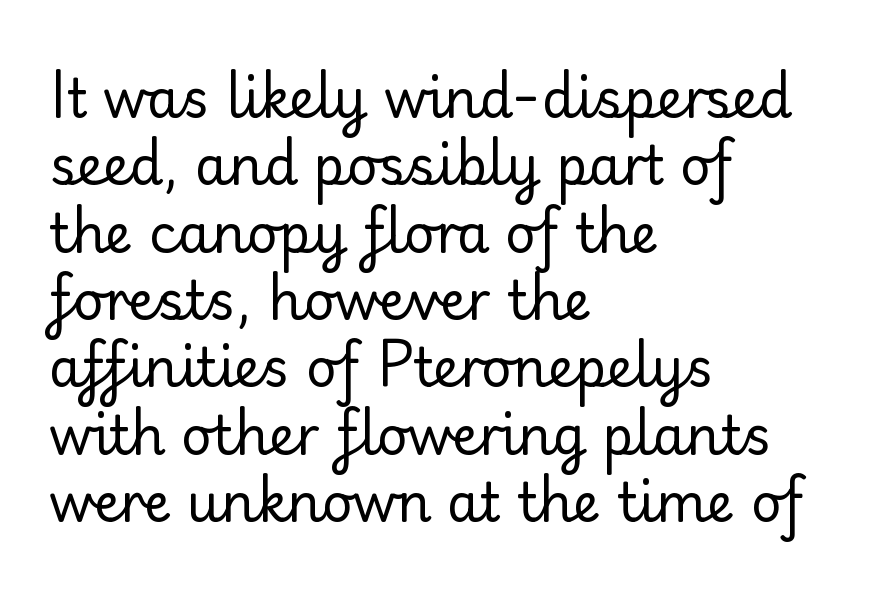
Q: Is the text bold? A: No.
Q: Is the text italic (slanted)? A: No, it is upright.
Q: Is the typeface a serif or a sans-serif typeface? A: Sans-serif.
Q: Is the text underlined? A: No.
Q: How is the paragraph aligned? A: Left-aligned.
Q: Is the spacing between letters normal or unusually wide? A: Normal.
Q: Is the spacing between lines tight, normal or loose? A: Normal.
Q: Width (condensed, normal, or wide)? A: Normal.
Q: Stroke contrast? A: Low.
Q: x-height? A: Small.
Q: Monospaced? A: No.
